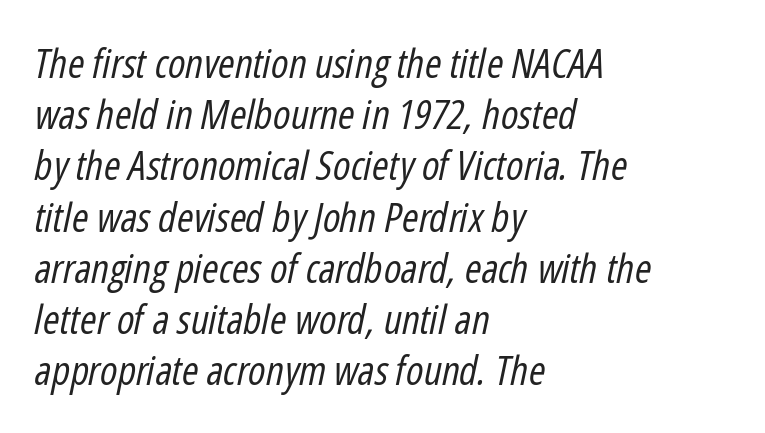
The ragged edge is on the right, which tells us the setting is flush left. The specimen reads as italic at a glance. A bare baseline throughout the passage. The rendering keeps characters at their native spacing.
